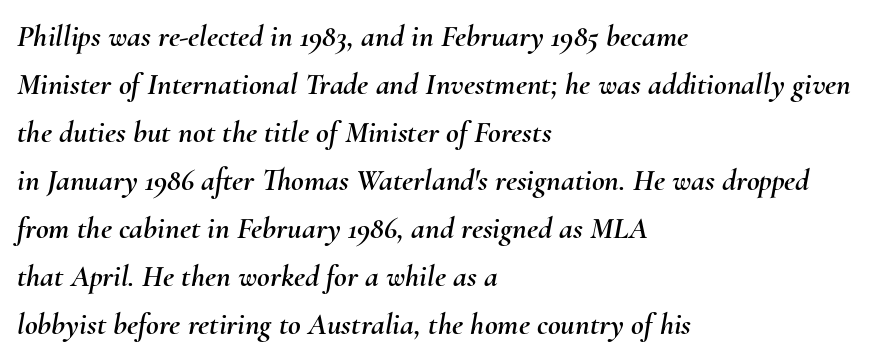
{"italic": "yes", "lean": "right", "slant_degrees": 10, "width": "normal", "stroke_contrast": "medium", "x_height": "small", "monospaced": "no", "underline": "no", "align": "left", "line_spacing": "normal", "line_spacing_ratio": 1.55, "letter_spacing": "normal", "letter_spacing_em": 0.0, "glyph_px": 31}
